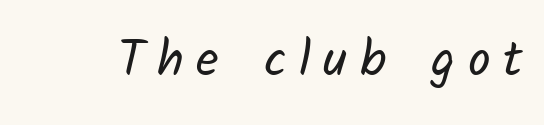
Q: Is the text bold? A: No.
Q: Is the typeface a serif or a sans-serif typeface? A: Sans-serif.
Q: Is the text underlined? A: No.
Q: Is the spacing between letters normal or unusually wide? A: Unusually wide.
Q: Width (condensed, normal, or wide)? A: Normal.
Q: Stroke contrast? A: Low.
Q: x-height? A: Medium.
Q: Monospaced? A: No.
